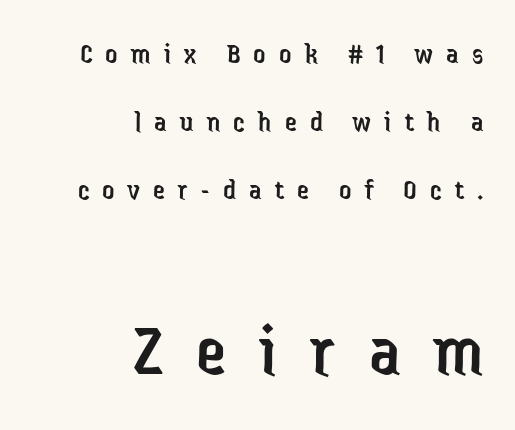
The line texture is sparse and dotted thanks to wide tracking. Notice the wide empty band between every row — that's loose leading. Each letter keeps its own natural width here, so spacing adapts to shape. This rendering features lettering with no underline. Is the stroke heavy? The answer is a plain regular-or-lighter. Alignment: flush right.
